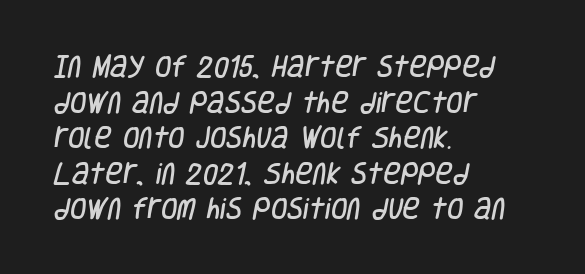
The image shows 24 px text type; set left-aligned, normal line spacing (1.48x), normal letter spacing, not underlined.
